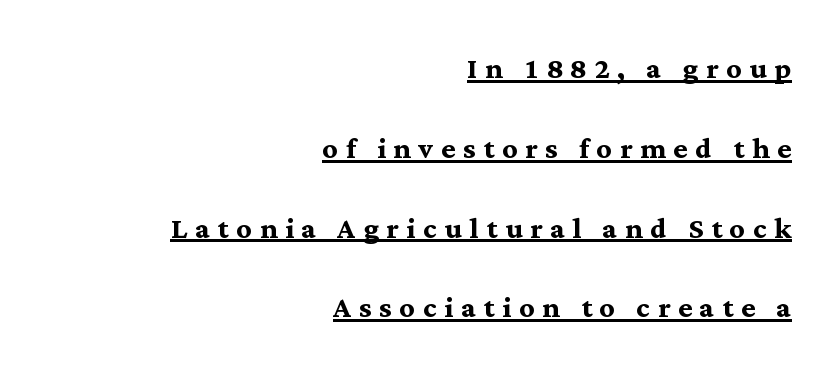
{"serif": "yes", "italic": "no", "bold": "yes", "weight": "semibold", "width": "normal", "stroke_contrast": "medium", "x_height": "medium", "monospaced": "no", "underline": "yes", "align": "right", "line_spacing": "loose", "line_spacing_ratio": 2.1, "letter_spacing": "wide", "letter_spacing_em": 0.2, "glyph_px": 38}
